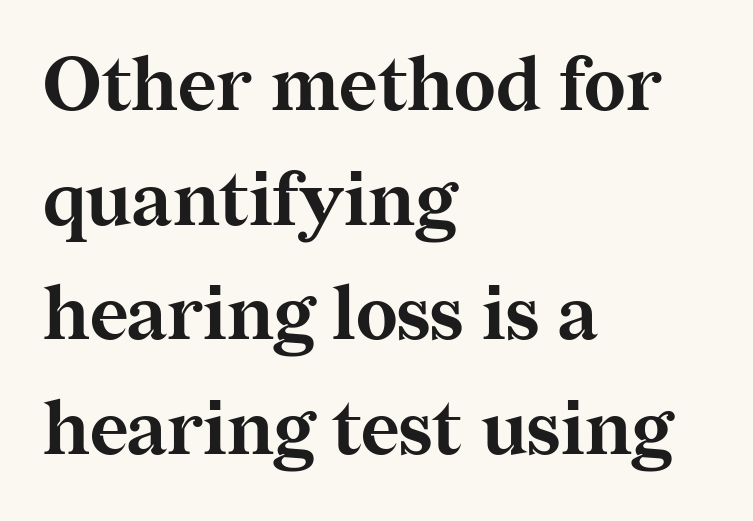
Heavy-handed strokes throughout: this text is bold. These lines are set flush left with a ragged right edge. Successive baselines arrive at the customary interval. The specimen reads as upright at a glance. Standard letterfit; no display-style spreading of the glyphs.
